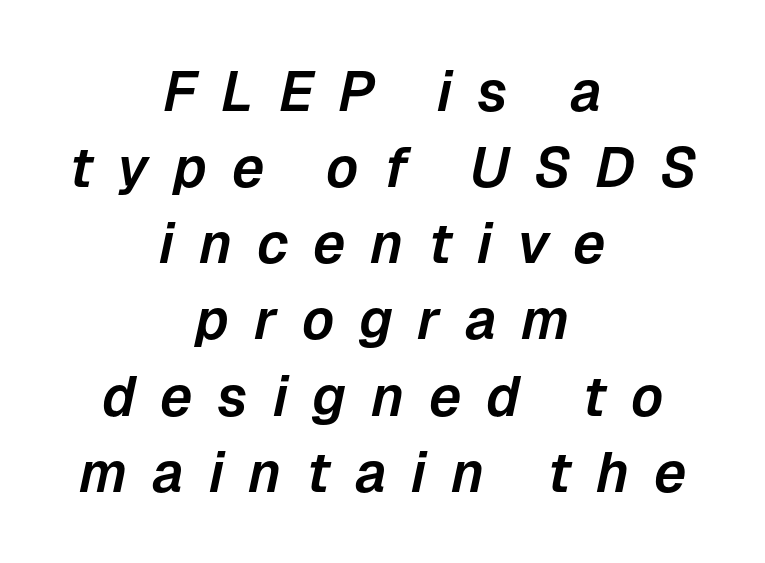
{"italic": "yes", "lean": "right", "slant_degrees": 12, "width": "normal", "stroke_contrast": "low", "x_height": "medium", "monospaced": "no", "underline": "no", "align": "center", "line_spacing": "normal", "line_spacing_ratio": 1.36, "letter_spacing": "wide", "letter_spacing_em": 0.44, "glyph_px": 56}
